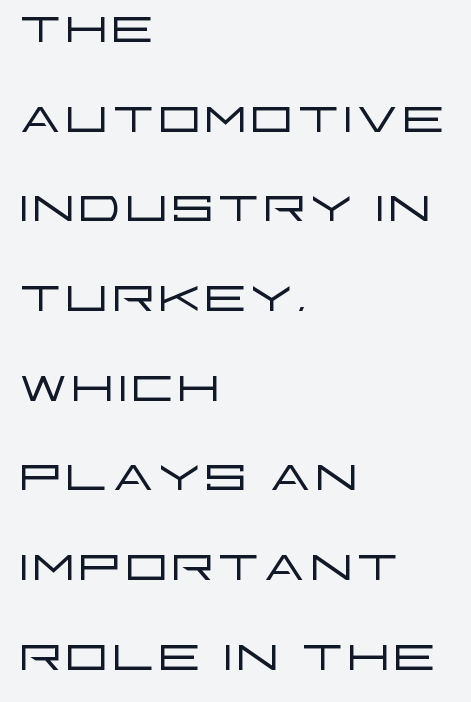
Q: Is the text bold? A: No.
Q: Is the text italic (slanted)? A: No, it is upright.
Q: Is the typeface a serif or a sans-serif typeface? A: Sans-serif.
Q: Is the text underlined? A: No.
Q: How is the paragraph aligned? A: Left-aligned.
Q: Is the spacing between letters normal or unusually wide? A: Normal.
Q: Is the spacing between lines tight, normal or loose? A: Normal.
Q: Width (condensed, normal, or wide)? A: Wide.
Q: Stroke contrast? A: Low.
Q: x-height? A: Large.
Q: Monospaced? A: No.
